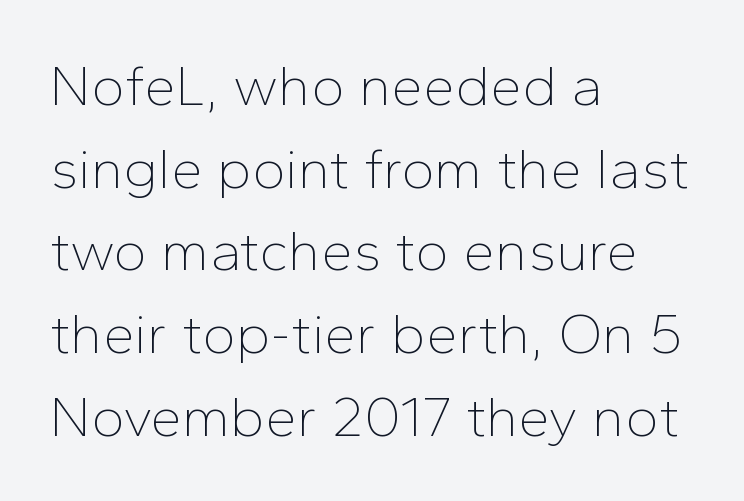
Q: Is the text bold? A: No.
Q: Is the text italic (slanted)? A: No, it is upright.
Q: Is the typeface a serif or a sans-serif typeface? A: Sans-serif.
Q: Is the text underlined? A: No.
Q: How is the paragraph aligned? A: Left-aligned.
Q: Is the spacing between letters normal or unusually wide? A: Normal.
Q: Is the spacing between lines tight, normal or loose? A: Normal.
Q: Width (condensed, normal, or wide)? A: Normal.
Q: Stroke contrast? A: Low.
Q: x-height? A: Medium.
Q: Monospaced? A: No.
